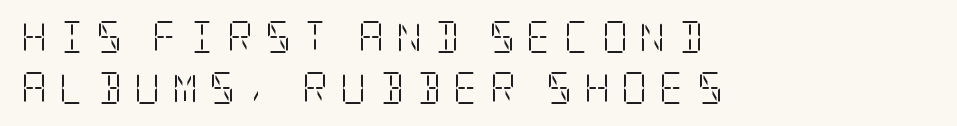
Upright lettering throughout. What's the leading like? Ordinary, nothing unusual. Nothing heavy about these letters — not bold at all. Honestly, the letter spacing is so wide it's the main thing you notice.
